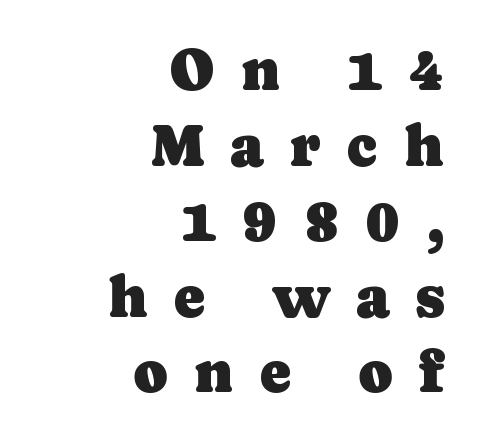
Q: Is the text italic (slanted)? A: No, it is upright.
Q: Is the typeface a serif or a sans-serif typeface? A: Serif.
Q: Is the text underlined? A: No.
Q: How is the paragraph aligned? A: Right-aligned.
Q: Is the spacing between letters normal or unusually wide? A: Unusually wide.
Q: Is the spacing between lines tight, normal or loose? A: Normal.
Q: Width (condensed, normal, or wide)? A: Normal.
Q: Stroke contrast? A: Low.
Q: x-height? A: Medium.
Q: Monospaced? A: No.
